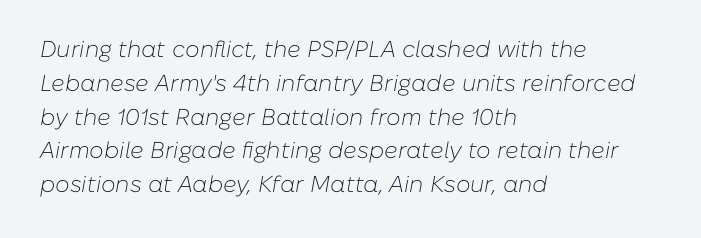
{"italic": "yes", "lean": "right", "slant_degrees": 10, "bold": "no", "underline": "no", "align": "left", "line_spacing": "normal", "line_spacing_ratio": 1.47, "letter_spacing": "normal", "letter_spacing_em": 0.0, "glyph_px": 23}
